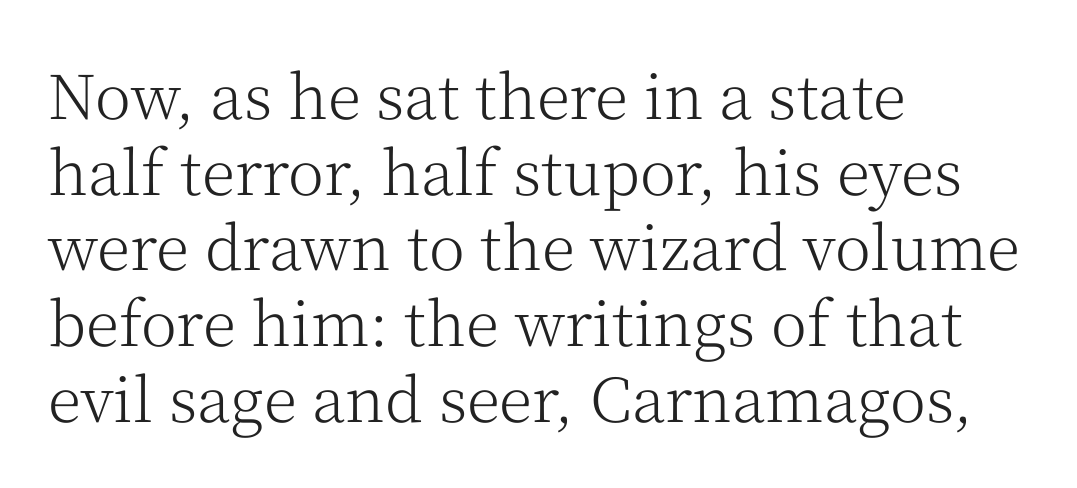
The image shows 61 px light serif type, upright; set left-aligned, line spacing 1.24x, normal letter spacing, not underlined; medium stroke contrast and a medium x-height.
